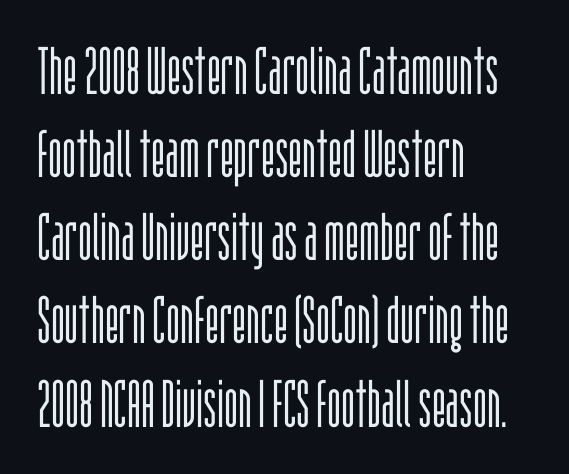
Line beginnings align vertically; line endings do not. Ink coverage per letter is moderate at most. Character widths vary here, with narrow letters taking less room than wide ones. The axis of the letterforms is exactly vertical. Lines of text with bare space underneath. A typesetter would call this leading conventional body-copy spacing.
